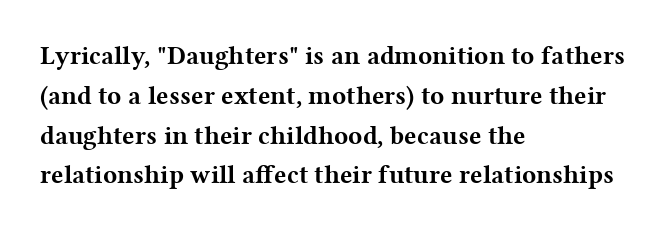
The image shows 26 px bold type, upright; set left-aligned, normal line spacing (1.53x), normal letter spacing, not underlined.
